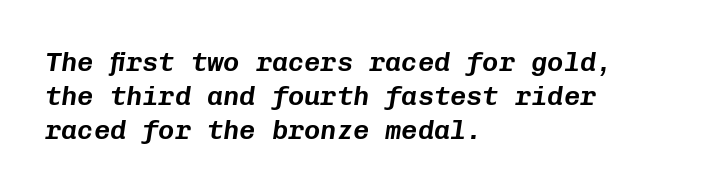
Only glyphs here, with clear space below each row. Successive baselines arrive at the customary interval. It's the slanting kind of type. The rendering keeps characters at their native spacing.
